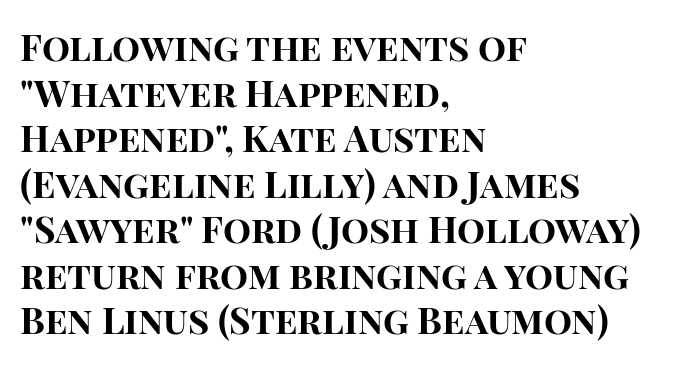
The image shows 37 px bold sans-serif type, upright; set left-aligned, line spacing 1.23x, normal letter spacing, not underlined; high stroke contrast and a large x-height.
